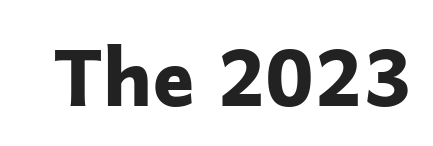
The image shows 79 px bold sans-serif type, upright; set normal letter spacing, not underlined; low stroke contrast and a medium x-height.
